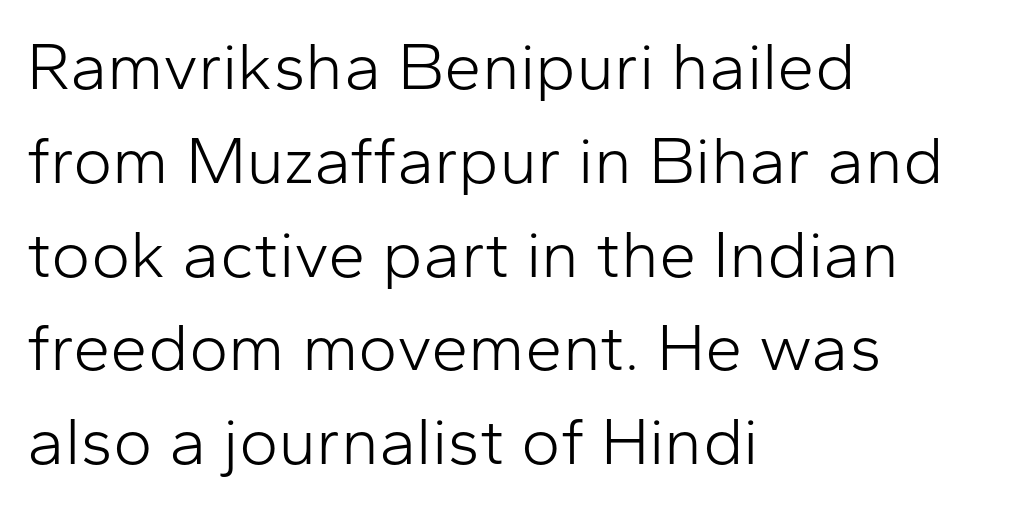
{"serif": "no", "italic": "no", "bold": "no", "weight": "light", "width": "normal", "stroke_contrast": "low", "x_height": "medium", "monospaced": "no", "underline": "no", "align": "left", "line_spacing": "normal", "line_spacing_ratio": 1.4, "letter_spacing": "normal", "letter_spacing_em": 0.0, "glyph_px": 67}
